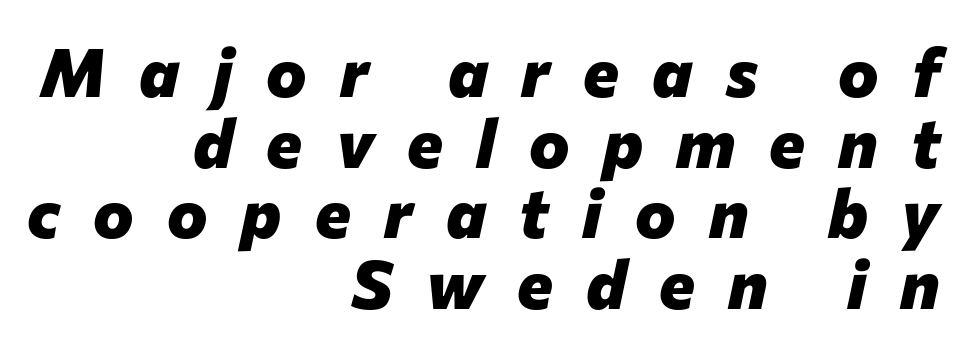
The image shows 68 px heavy type, italic (leaning right); set right-aligned, tight line spacing (1.04x), unusually wide letter spacing (+0.49 em), not underlined; low stroke contrast and a medium x-height.
